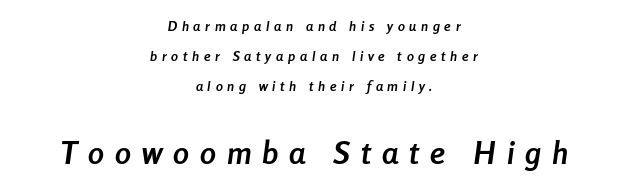
Clear beneath every line of the passage. The leading is generous, giving the passage an open texture. The passage shown has open, widely tracked lettering throughout. Do the characters align in a grid? No, the font is proportional. The block sitting lower on the canvas is the one with enlarged characters. Short and long lines alike share a common midpoint.
